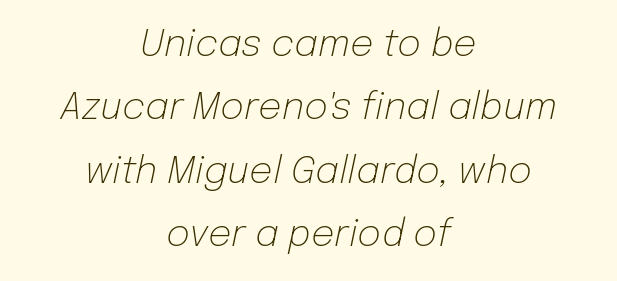
{"italic": "yes", "lean": "right", "slant_degrees": 12, "bold": "no", "weight": "light", "width": "normal", "stroke_contrast": "low", "x_height": "medium", "monospaced": "no", "underline": "no", "align": "center", "line_spacing_ratio": 1.71, "letter_spacing": "normal", "letter_spacing_em": 0.0, "glyph_px": 37}
